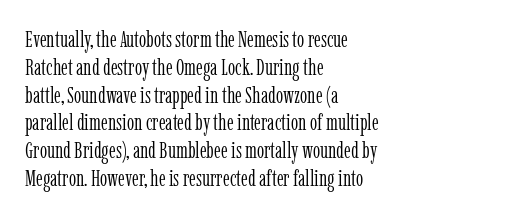
Q: Is the text bold? A: No.
Q: Is the text italic (slanted)? A: No, it is upright.
Q: Is the text underlined? A: No.
Q: How is the paragraph aligned? A: Left-aligned.
Q: Is the spacing between letters normal or unusually wide? A: Normal.
